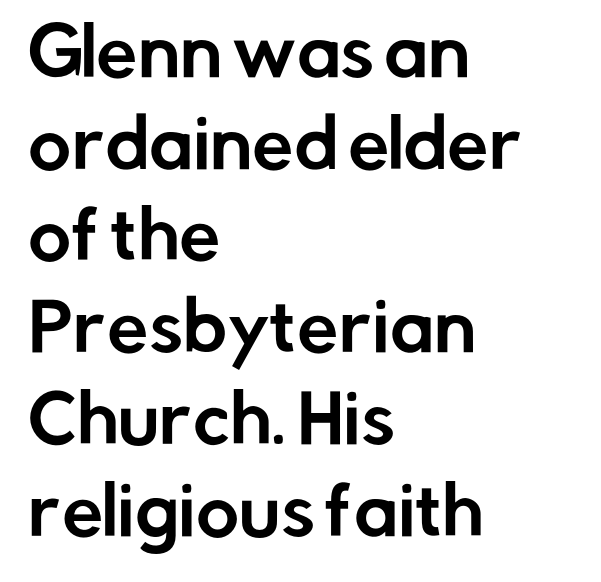
{"serif": "no", "italic": "no", "width": "normal", "stroke_contrast": "low", "x_height": "medium", "monospaced": "no", "underline": "no", "align": "left", "line_spacing": "normal", "line_spacing_ratio": 1.39, "letter_spacing": "normal", "letter_spacing_em": 0.0, "glyph_px": 66}
